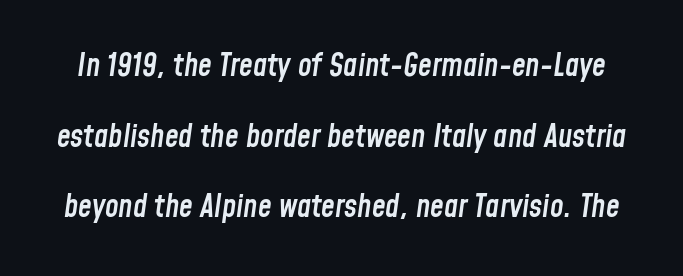
Tracking value appears to be zero — textbook default spacing. Do the characters align in a grid? No, the font is proportional. This block would shrink considerably if given ordinary leading; it's expanded now. The rendering uses a semibold face; strokes are thickened but not to full bold.
